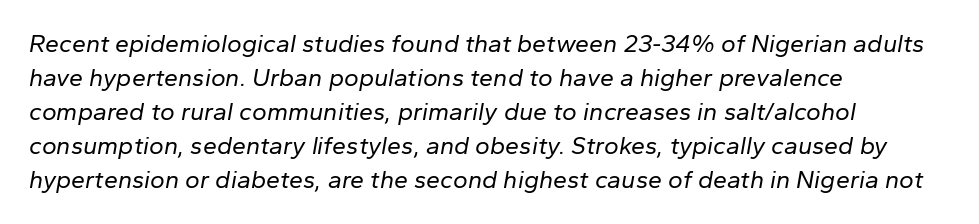
The image shows 25 px text type, italic (leaning right); set left-aligned, normal line spacing (1.36x), normal letter spacing, not underlined.
